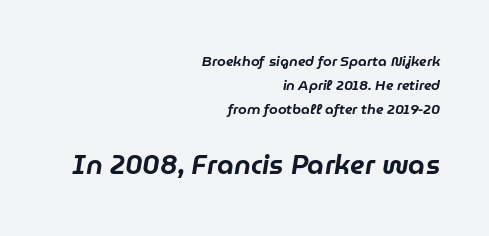
{"italic": "yes", "lean": "right", "slant_degrees": 9, "underline": "no", "align": "right", "line_spacing_ratio": 1.72, "letter_spacing": "normal", "letter_spacing_em": 0.0, "larger_block": "second", "size_ratio": 1.93, "glyph_px": 27}
